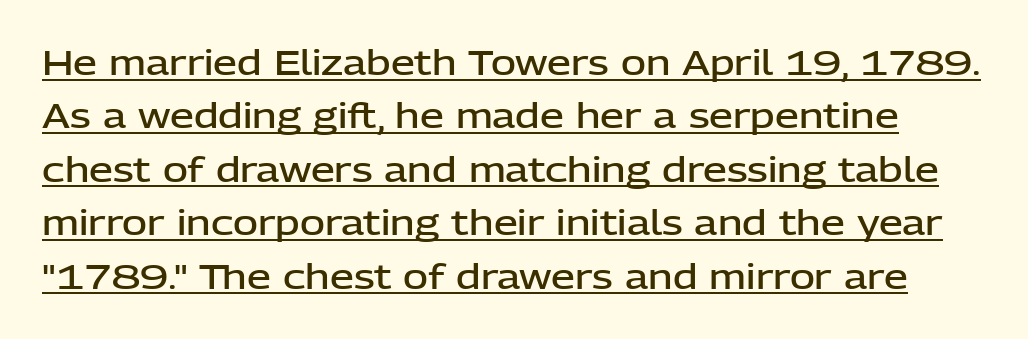
{"serif": "no", "italic": "no", "bold": "semi", "weight": "semibold", "width": "normal", "stroke_contrast": "low", "x_height": "medium", "monospaced": "no", "underline": "yes", "line_spacing": "normal", "line_spacing_ratio": 1.57, "letter_spacing": "normal", "letter_spacing_em": 0.0, "glyph_px": 34}
